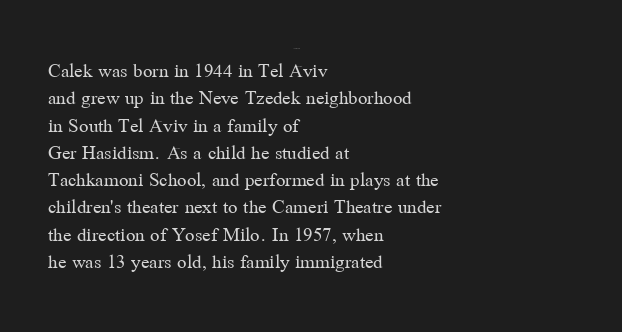
{"italic": "no", "bold": "no", "underline": "no", "align": "left", "line_spacing": "normal", "line_spacing_ratio": 1.3, "letter_spacing": "normal", "letter_spacing_em": 0.0, "glyph_px": 21}
